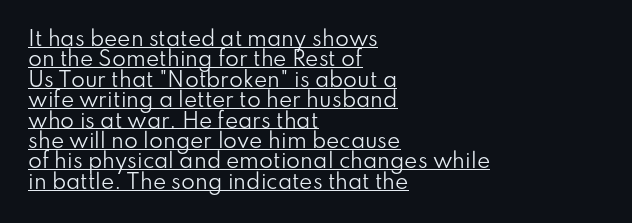
Q: Is the text bold? A: No.
Q: Is the text italic (slanted)? A: No, it is upright.
Q: Is the text underlined? A: Yes.
Q: How is the paragraph aligned? A: Left-aligned.
Q: Is the spacing between letters normal or unusually wide? A: Normal.
Q: Is the spacing between lines tight, normal or loose? A: Tight.
